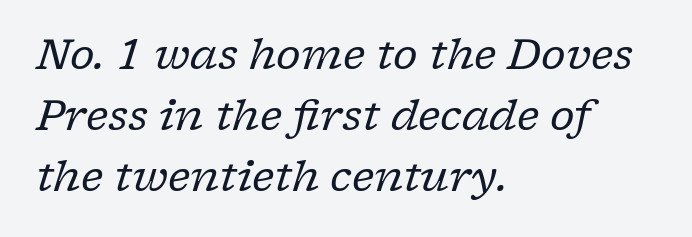
Note: serifs present on the glyphs. It's the slanting kind of type. If you measured baseline to baseline, you'd find a middling distance. The letterforms sit shoulder to shoulder at normal distance.
